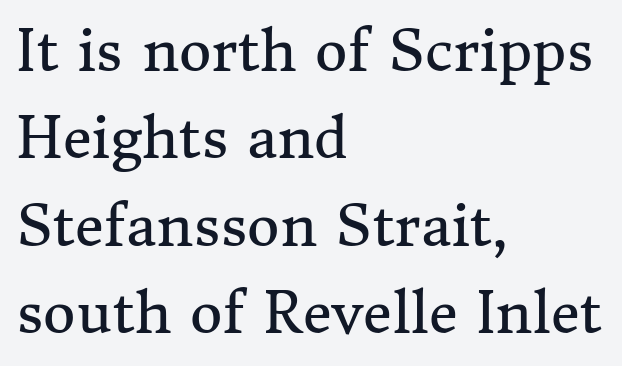
{"serif": "yes", "italic": "no", "bold": "no", "weight": "regular", "width": "normal", "stroke_contrast": "medium", "x_height": "medium", "monospaced": "no", "underline": "no", "align": "left", "line_spacing": "normal", "line_spacing_ratio": 1.56, "letter_spacing": "normal", "letter_spacing_em": 0.0, "glyph_px": 56}
